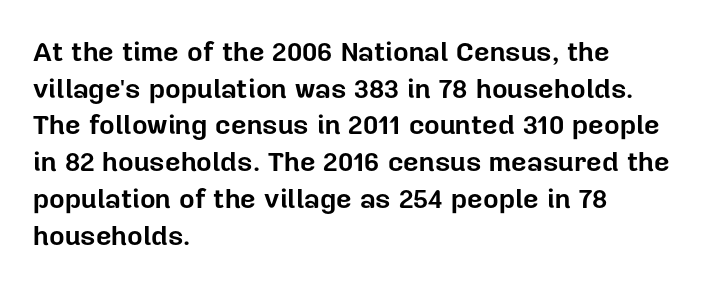
The image shows 27 px bold type, upright; set left-aligned, normal line spacing (1.36x), normal letter spacing, not underlined.
